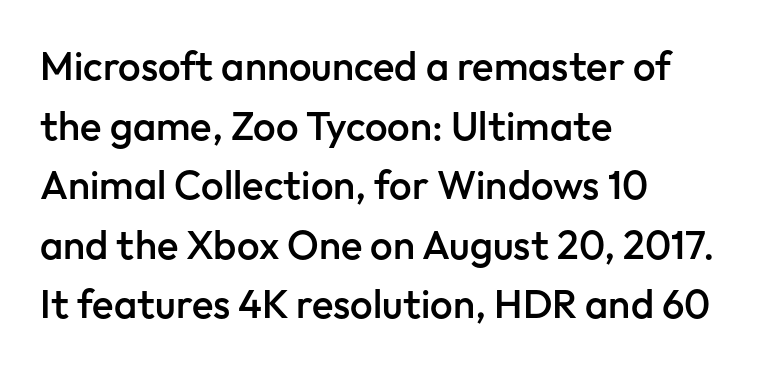
The image shows 40 px semibold sans-serif type, upright; set left-aligned, normal line spacing (1.49x), normal letter spacing, not underlined; low stroke contrast and a medium x-height.
